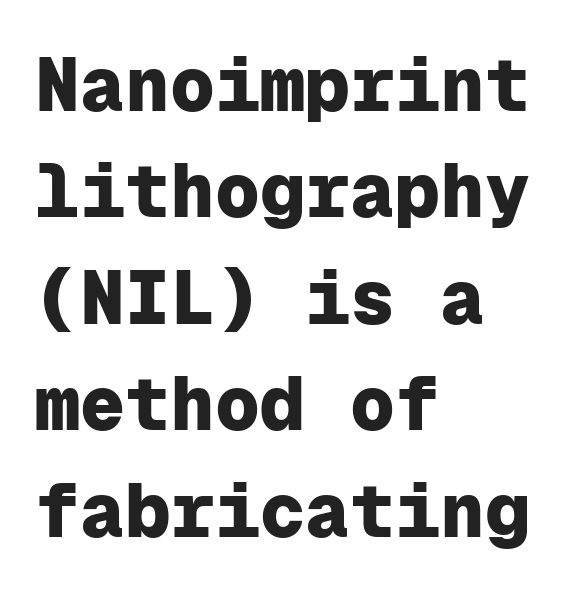
Q: Is the text bold? A: Yes.
Q: Is the text italic (slanted)? A: No, it is upright.
Q: Is the typeface a serif or a sans-serif typeface? A: Sans-serif.
Q: Is the text underlined? A: No.
Q: How is the paragraph aligned? A: Left-aligned.
Q: Is the spacing between letters normal or unusually wide? A: Normal.
Q: Is the spacing between lines tight, normal or loose? A: Normal.
Q: Width (condensed, normal, or wide)? A: Normal.
Q: Stroke contrast? A: Low.
Q: x-height? A: Medium.
Q: Monospaced? A: Yes.
